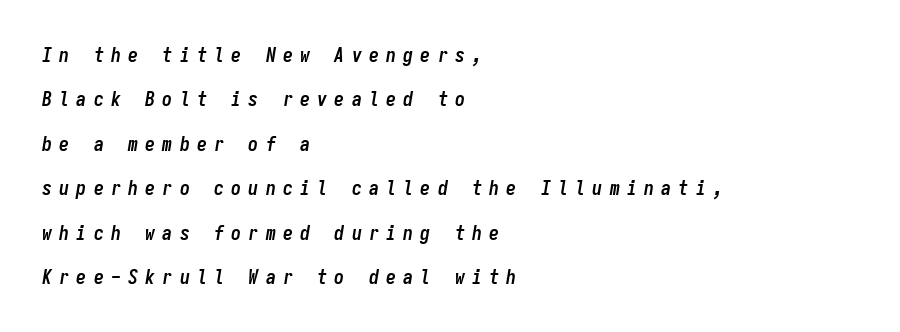
The image shows 20 px bold type, italic (leaning right); set left-aligned, loose line spacing (2.22x), unusually wide letter spacing (+0.36 em), not underlined.
